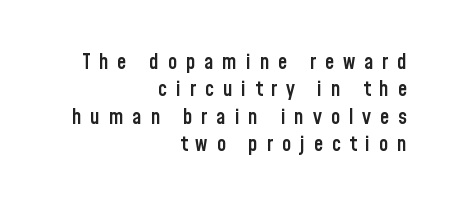
{"italic": "no", "bold": "semi", "underline": "no", "align": "right", "line_spacing": "normal", "line_spacing_ratio": 1.3, "letter_spacing": "wide", "letter_spacing_em": 0.42, "glyph_px": 21}
